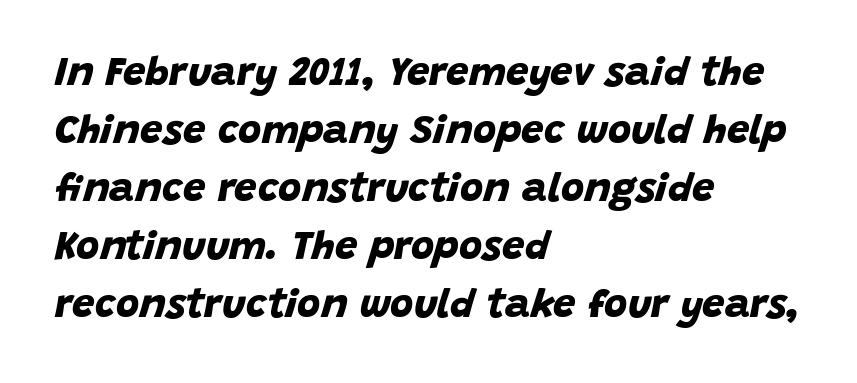
{"serif": "no", "bold": "yes", "weight": "bold", "width": "normal", "stroke_contrast": "low", "x_height": "large", "monospaced": "no", "underline": "no", "align": "left", "line_spacing": "normal", "line_spacing_ratio": 1.45, "letter_spacing": "normal", "letter_spacing_em": 0.0, "glyph_px": 40}
